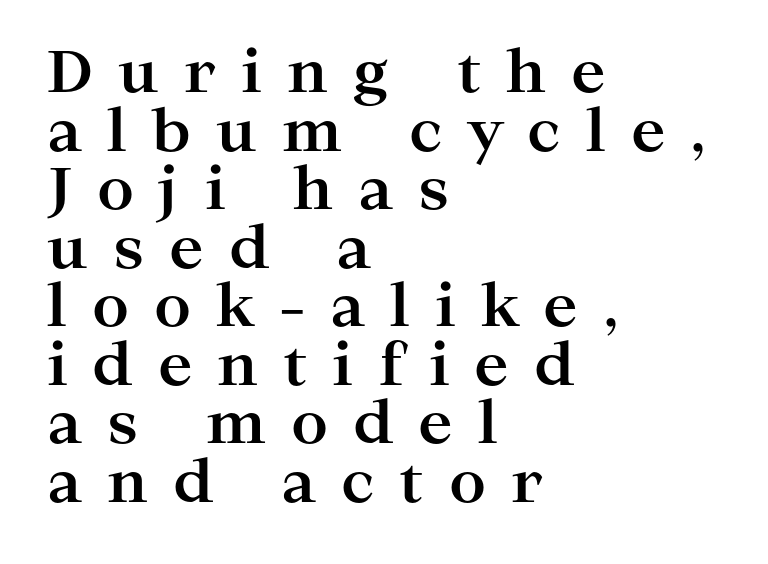
{"serif": "yes", "italic": "no", "bold": "yes", "weight": "bold", "width": "wide", "stroke_contrast": "high", "x_height": "medium", "monospaced": "no", "underline": "no", "align": "left", "line_spacing": "tight", "line_spacing_ratio": 1.01, "letter_spacing": "wide", "letter_spacing_em": 0.43, "glyph_px": 58}
